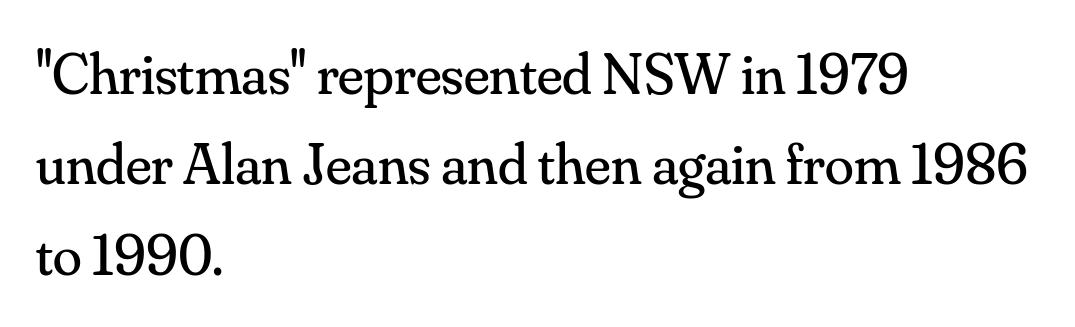
{"serif": "yes", "italic": "no", "bold": "no", "weight": "regular", "width": "normal", "stroke_contrast": "medium", "x_height": "small", "monospaced": "no", "underline": "no", "align": "left", "line_spacing": "normal", "line_spacing_ratio": 1.53, "letter_spacing": "normal", "letter_spacing_em": 0.0, "glyph_px": 59}
